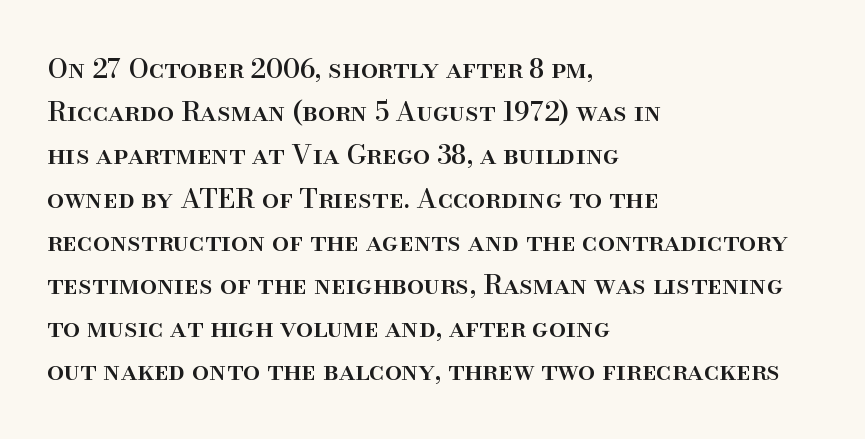
Q: Is the text italic (slanted)? A: No, it is upright.
Q: Is the text underlined? A: No.
Q: How is the paragraph aligned? A: Left-aligned.
Q: Is the spacing between letters normal or unusually wide? A: Normal.
Q: Is the spacing between lines tight, normal or loose? A: Normal.
